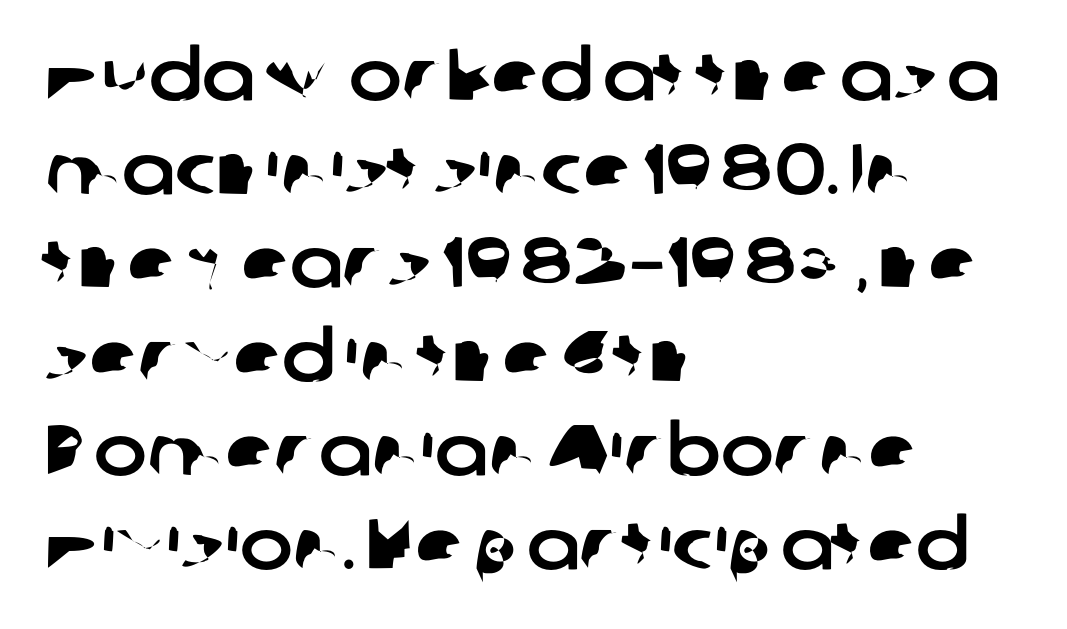
Q: Is the typeface a serif or a sans-serif typeface? A: Sans-serif.
Q: Is the text underlined? A: No.
Q: How is the paragraph aligned? A: Left-aligned.
Q: Is the spacing between letters normal or unusually wide? A: Normal.
Q: Is the spacing between lines tight, normal or loose? A: Normal.
Q: Width (condensed, normal, or wide)? A: Normal.
Q: Stroke contrast? A: Low.
Q: x-height? A: Medium.
Q: Monospaced? A: No.
